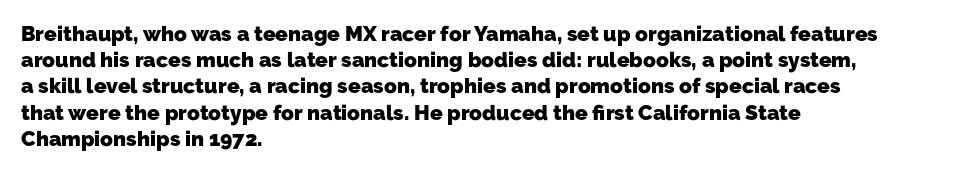
Q: Is the text bold? A: Yes.
Q: Is the text underlined? A: No.
Q: How is the paragraph aligned? A: Left-aligned.
Q: Is the spacing between letters normal or unusually wide? A: Normal.
Q: Is the spacing between lines tight, normal or loose? A: Normal.
